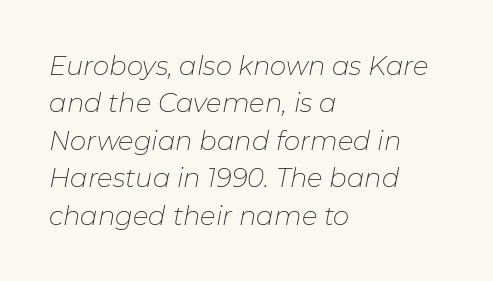
{"italic": "yes", "lean": "right", "slant_degrees": 11, "bold": "no", "underline": "no", "align": "left", "line_spacing": "normal", "line_spacing_ratio": 1.44, "letter_spacing": "normal", "letter_spacing_em": 0.0, "glyph_px": 26}
